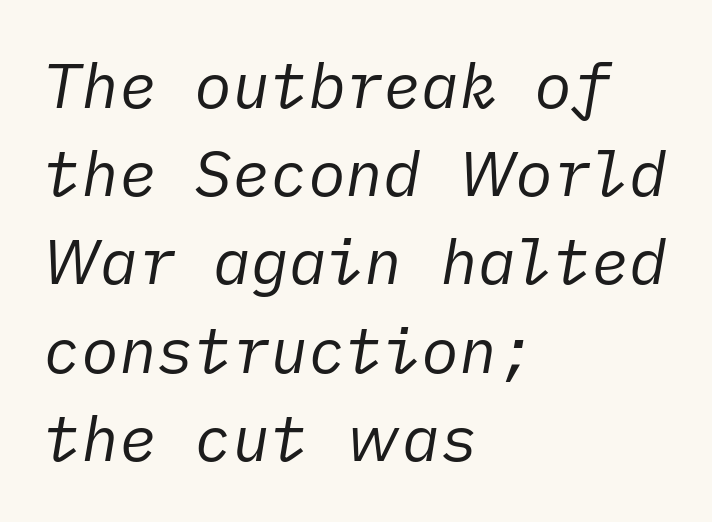
{"italic": "yes", "lean": "right", "slant_degrees": 10, "bold": "no", "weight": "regular", "width": "normal", "stroke_contrast": "low", "x_height": "medium", "underline": "no", "align": "left", "line_spacing": "normal", "line_spacing_ratio": 1.4, "letter_spacing": "normal", "letter_spacing_em": 0.0, "glyph_px": 63}
